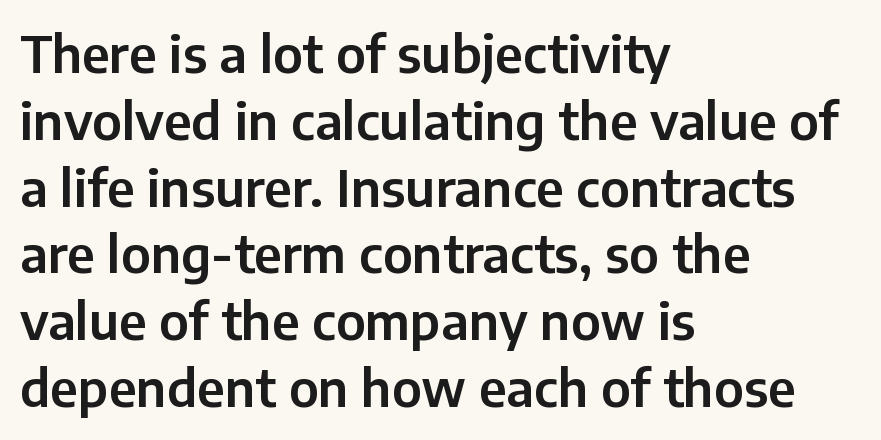
{"serif": "no", "italic": "no", "width": "normal", "stroke_contrast": "low", "x_height": "medium", "monospaced": "no", "underline": "no", "align": "left", "line_spacing": "normal", "line_spacing_ratio": 1.31, "letter_spacing": "normal", "letter_spacing_em": 0.0, "glyph_px": 51}
